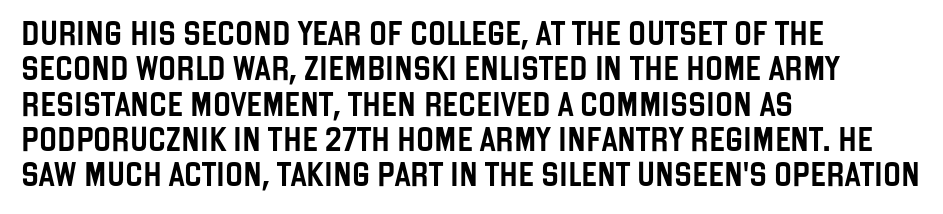
{"italic": "no", "underline": "no", "align": "left", "line_spacing": "normal", "line_spacing_ratio": 1.47, "letter_spacing": "normal", "letter_spacing_em": 0.0, "glyph_px": 24}
